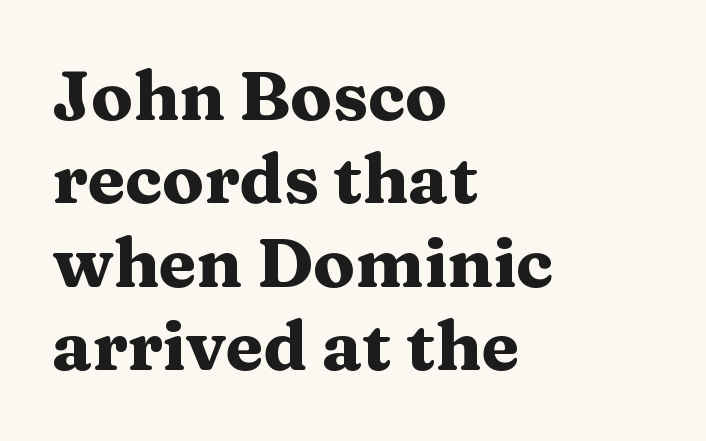
The letterforms sit shoulder to shoulder at normal distance. Examine the stroke ends and you'll spot serifs. Italic: no, the glyphs are upright roman. Check under the words: just untouched page. A dark, heavy texture on the line: the type is bold. Proportional: the letters do not fall into vertical columns.
